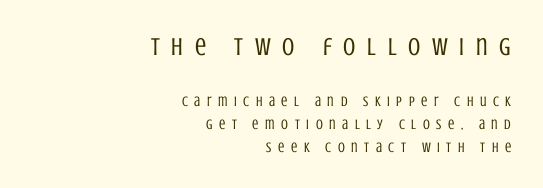
Q: Is the text bold? A: No.
Q: Is the text italic (slanted)? A: No, it is upright.
Q: Is the text underlined? A: No.
Q: How is the paragraph aligned? A: Right-aligned.
Q: Is the spacing between letters normal or unusually wide? A: Unusually wide.
Q: Is the spacing between lines tight, normal or loose? A: Normal.
Q: Which block of text is set in a larger size, the first (top) or the second (bottom)? A: The first (top) one.
